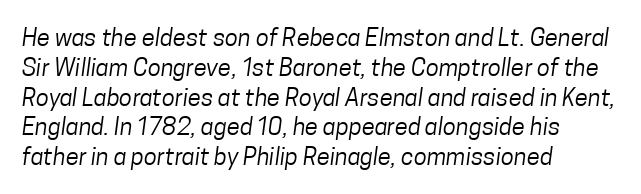
Q: Is the text bold? A: No.
Q: Is the text underlined? A: No.
Q: How is the paragraph aligned? A: Left-aligned.
Q: Is the spacing between letters normal or unusually wide? A: Normal.
